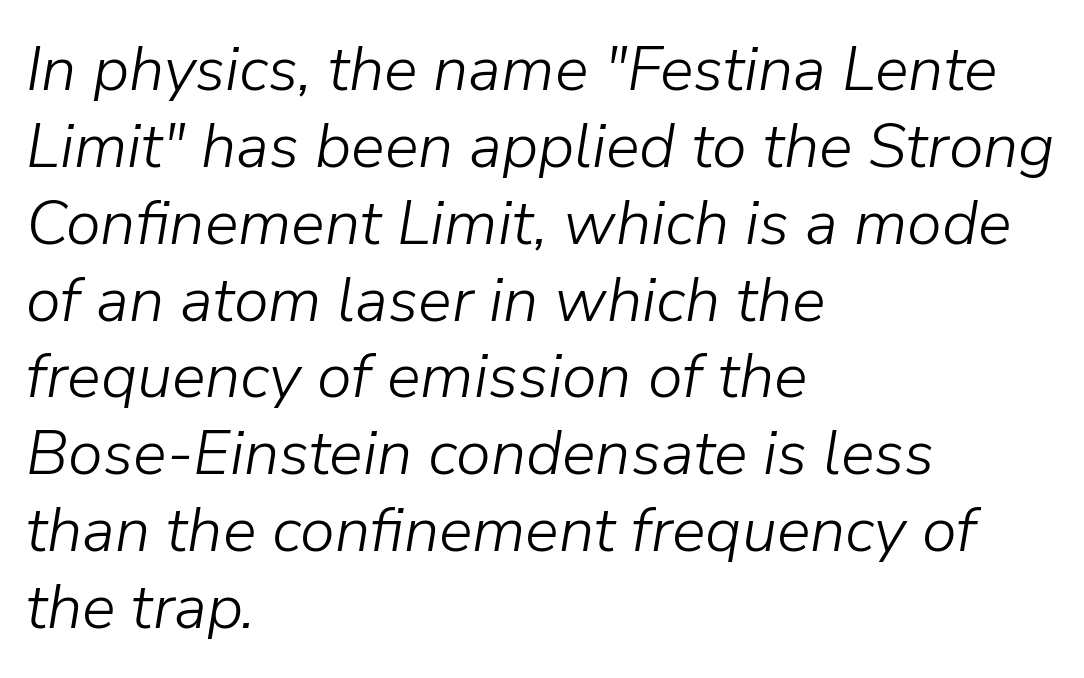
Q: Is the text bold? A: No.
Q: Is the text italic (slanted)? A: Yes, it leans right by about 9 degrees.
Q: Is the text underlined? A: No.
Q: How is the paragraph aligned? A: Left-aligned.
Q: Is the spacing between letters normal or unusually wide? A: Normal.
Q: Width (condensed, normal, or wide)? A: Normal.
Q: Stroke contrast? A: Low.
Q: x-height? A: Medium.
Q: Monospaced? A: No.
